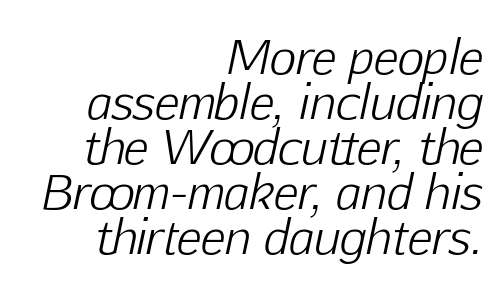
The glyphs are unaccompanied by any horizontal stroke below them. A flush-right, rag-left setting is used for this passage. The letters are slanted; this is an italic face. The letters advance in unequal steps, a hallmark of proportional type.
